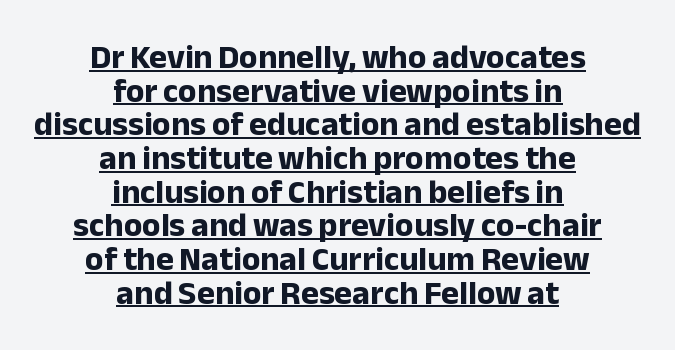
Posture: upright roman. The face used here is a sans, in the tradition of grotesques and geometrics. A full-strength bold gives these letters their thick strokes. Alignment: centered.
